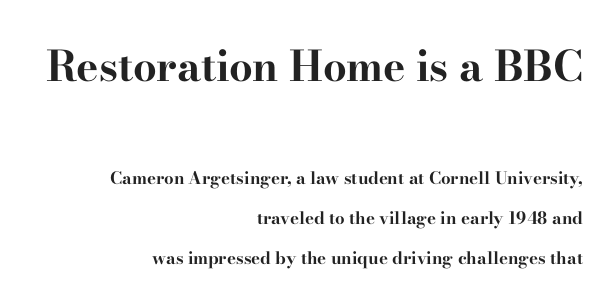
{"serif": "yes", "italic": "no", "bold": "yes", "weight": "bold", "width": "wide", "stroke_contrast": "high", "x_height": "small", "monospaced": "no", "underline": "no", "align": "right", "line_spacing": "loose", "line_spacing_ratio": 2.33, "letter_spacing": "normal", "letter_spacing_em": 0.0, "larger_block": "first", "size_ratio": 2.47, "glyph_px": 42}
